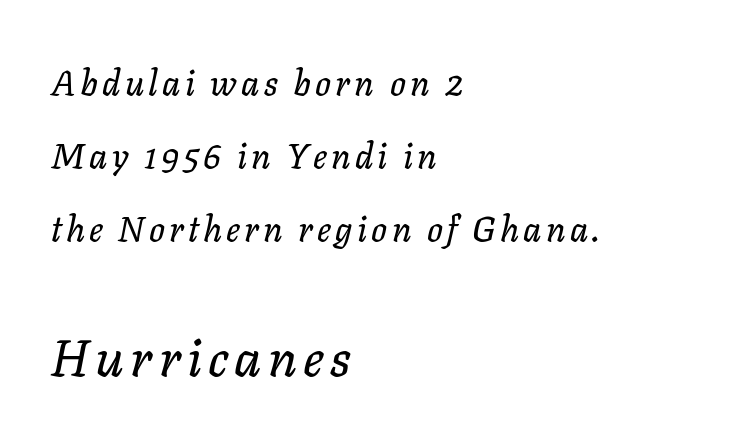
The image shows 52 px text type, italic (leaning right); set left-aligned, loose line spacing (2.08x), not underlined; the second (bottom) block is 1.49x larger; low stroke contrast and a medium x-height.
